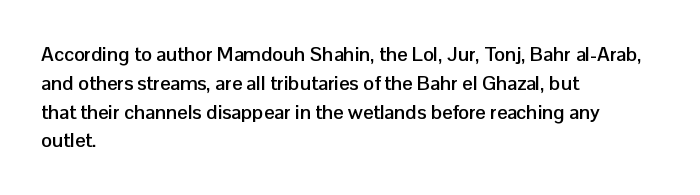
Line starts are locked; line ends wander. Bold? Absolutely — the strokes are thick and heavy. Nobody touched the tracking dial on this one. Bare-footed words on every line. These lines sit exactly where default settings would place them.
